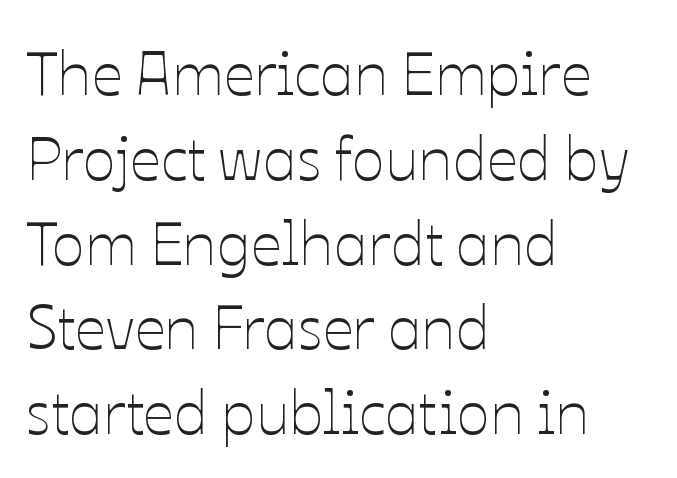
{"italic": "no", "bold": "no", "weight": "thin", "width": "normal", "stroke_contrast": "low", "x_height": "medium", "monospaced": "no", "underline": "no", "align": "left", "line_spacing": "normal", "line_spacing_ratio": 1.39, "letter_spacing": "normal", "letter_spacing_em": 0.0, "glyph_px": 61}
